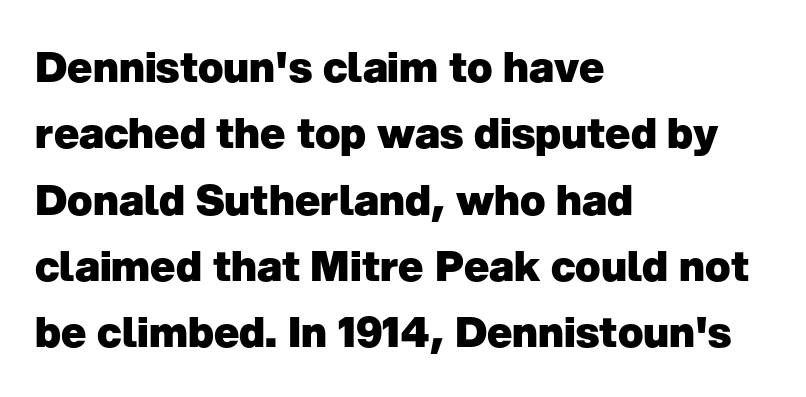
Q: Is the text bold? A: Yes.
Q: Is the text italic (slanted)? A: No, it is upright.
Q: Is the typeface a serif or a sans-serif typeface? A: Sans-serif.
Q: Is the text underlined? A: No.
Q: How is the paragraph aligned? A: Left-aligned.
Q: Is the spacing between letters normal or unusually wide? A: Normal.
Q: Is the spacing between lines tight, normal or loose? A: Normal.
Q: Width (condensed, normal, or wide)? A: Normal.
Q: Stroke contrast? A: Low.
Q: x-height? A: Medium.
Q: Monospaced? A: No.
